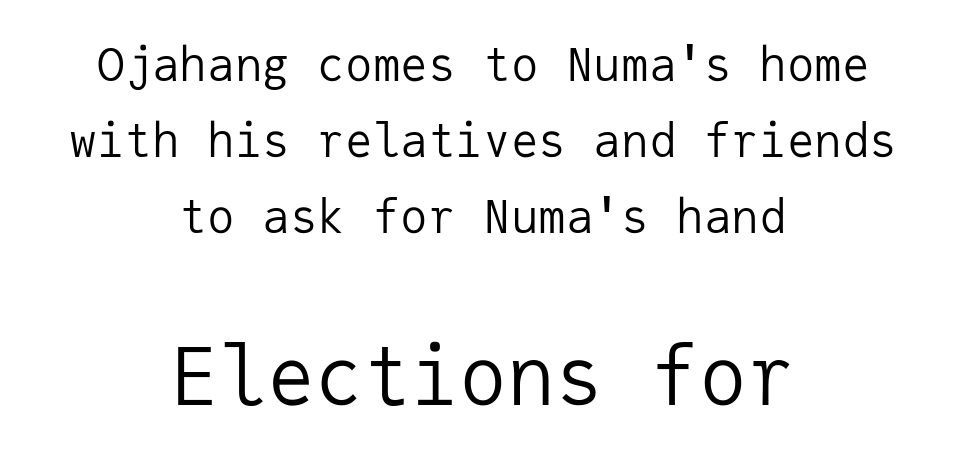
{"serif": "no", "italic": "no", "bold": "no", "weight": "regular", "width": "normal", "stroke_contrast": "low", "x_height": "medium", "monospaced": "yes", "underline": "no", "align": "center", "line_spacing": "normal", "line_spacing_ratio": 1.65, "letter_spacing": "normal", "letter_spacing_em": 0.0, "larger_block": "second", "size_ratio": 1.74, "glyph_px": 80}
